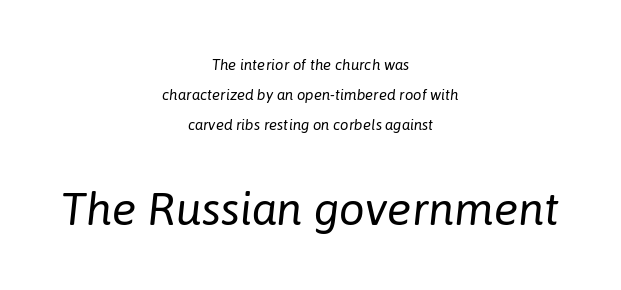
Q: Is the text bold? A: No.
Q: Is the text italic (slanted)? A: Yes, it leans right by about 6 degrees.
Q: Is the text underlined? A: No.
Q: How is the paragraph aligned? A: Centered.
Q: Is the spacing between letters normal or unusually wide? A: Normal.
Q: Is the spacing between lines tight, normal or loose? A: Loose.
Q: Which block of text is set in a larger size, the first (top) or the second (bottom)? A: The second (bottom) one.
Q: Width (condensed, normal, or wide)? A: Normal.
Q: Stroke contrast? A: Low.
Q: x-height? A: Medium.
Q: Monospaced? A: No.
